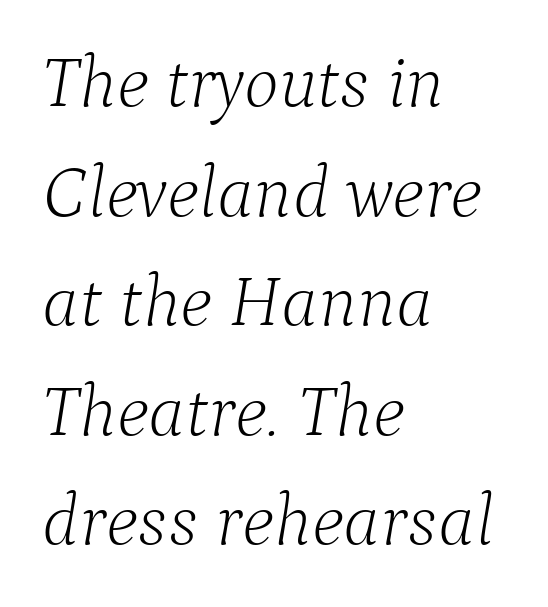
The image shows 74 px light serif type, italic (leaning right); set left-aligned, normal line spacing (1.48x), normal letter spacing, not underlined; low stroke contrast and a medium x-height.
